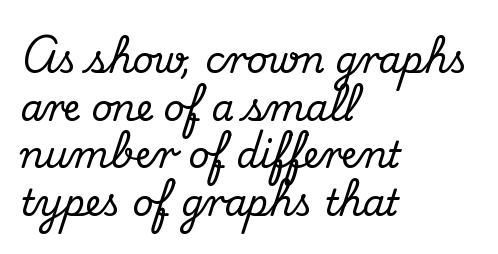
The image shows 36 px serif type; set left-aligned, normal line spacing (1.32x), normal letter spacing, not underlined; medium stroke contrast and a small x-height.
